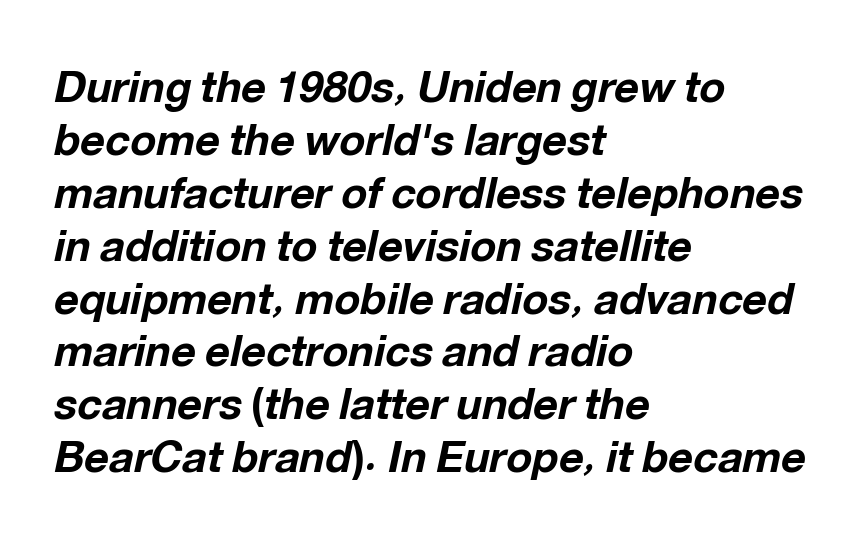
{"italic": "yes", "lean": "right", "slant_degrees": 12, "bold": "yes", "weight": "bold", "width": "normal", "stroke_contrast": "low", "x_height": "medium", "monospaced": "no", "underline": "no", "align": "left", "line_spacing_ratio": 1.23, "letter_spacing": "normal", "letter_spacing_em": 0.0, "glyph_px": 43}
